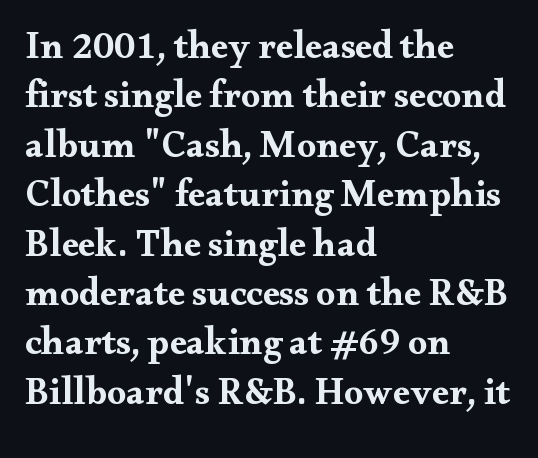
The image shows 38 px bold, wide serif type, upright; set left-aligned, normal line spacing (1.3x), normal letter spacing, not underlined; medium stroke contrast and a small x-height.
